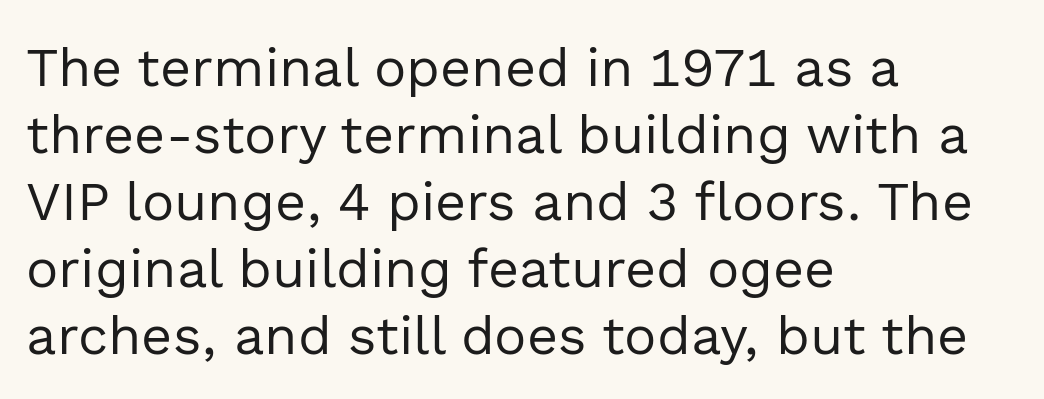
Leftover space on each line is placed entirely after the last word. Examine the stroke ends and you'll find no serifs. The baseline area is clear. Between one letter and the next there's only the usual sliver of space.
